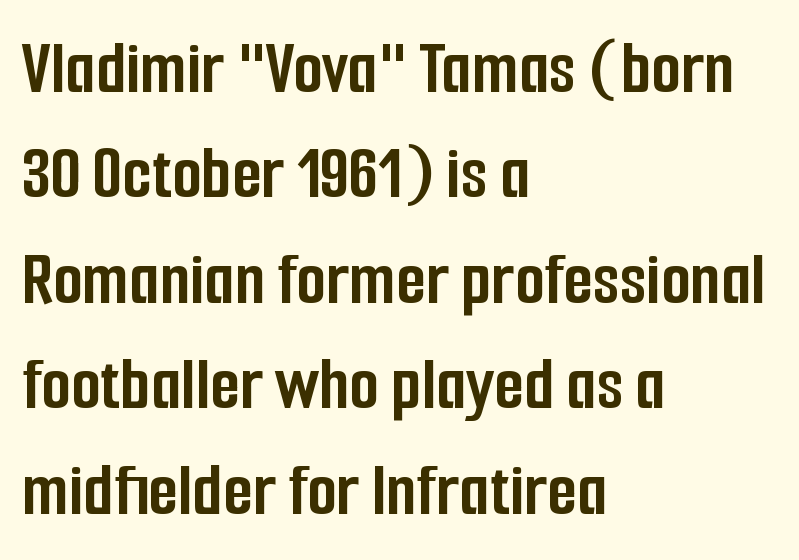
The image shows 77 px semibold, condensed sans-serif type, upright; set left-aligned, normal line spacing (1.37x), normal letter spacing, not underlined; low stroke contrast and a medium x-height.
